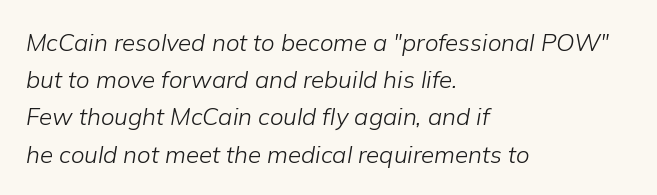
Q: Is the text bold? A: No.
Q: Is the text italic (slanted)? A: Yes, it leans right by about 9 degrees.
Q: Is the text underlined? A: No.
Q: How is the paragraph aligned? A: Left-aligned.
Q: Is the spacing between letters normal or unusually wide? A: Normal.
Q: Is the spacing between lines tight, normal or loose? A: Normal.
